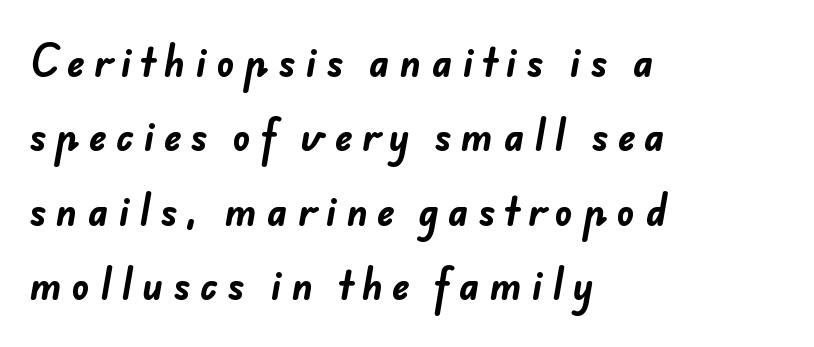
The image shows 37 px bold sans-serif type; set left-aligned, loose line spacing (2.01x), unusually wide letter spacing (+0.26 em), not underlined; low stroke contrast and a small x-height.
